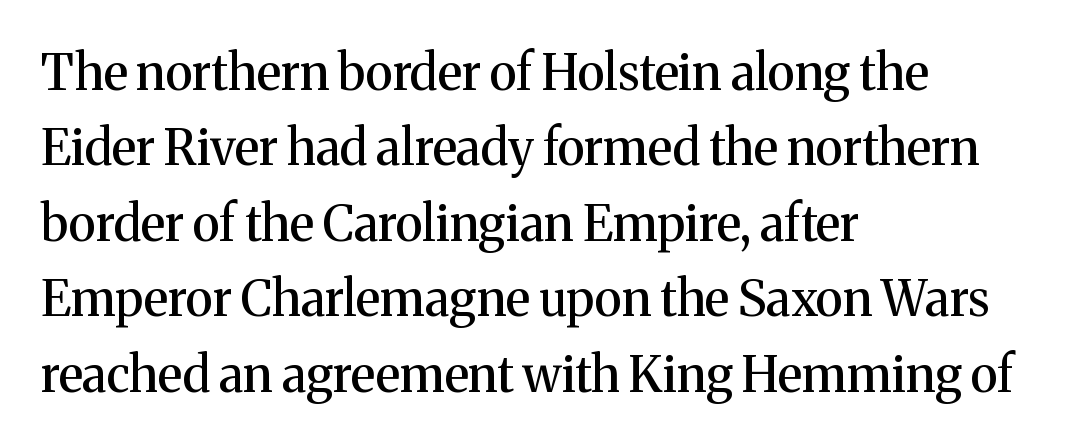
Q: Is the text italic (slanted)? A: No, it is upright.
Q: Is the typeface a serif or a sans-serif typeface? A: Serif.
Q: Is the text underlined? A: No.
Q: How is the paragraph aligned? A: Left-aligned.
Q: Is the spacing between letters normal or unusually wide? A: Normal.
Q: Is the spacing between lines tight, normal or loose? A: Normal.
Q: Width (condensed, normal, or wide)? A: Normal.
Q: Stroke contrast? A: Medium.
Q: x-height? A: Medium.
Q: Monospaced? A: No.
